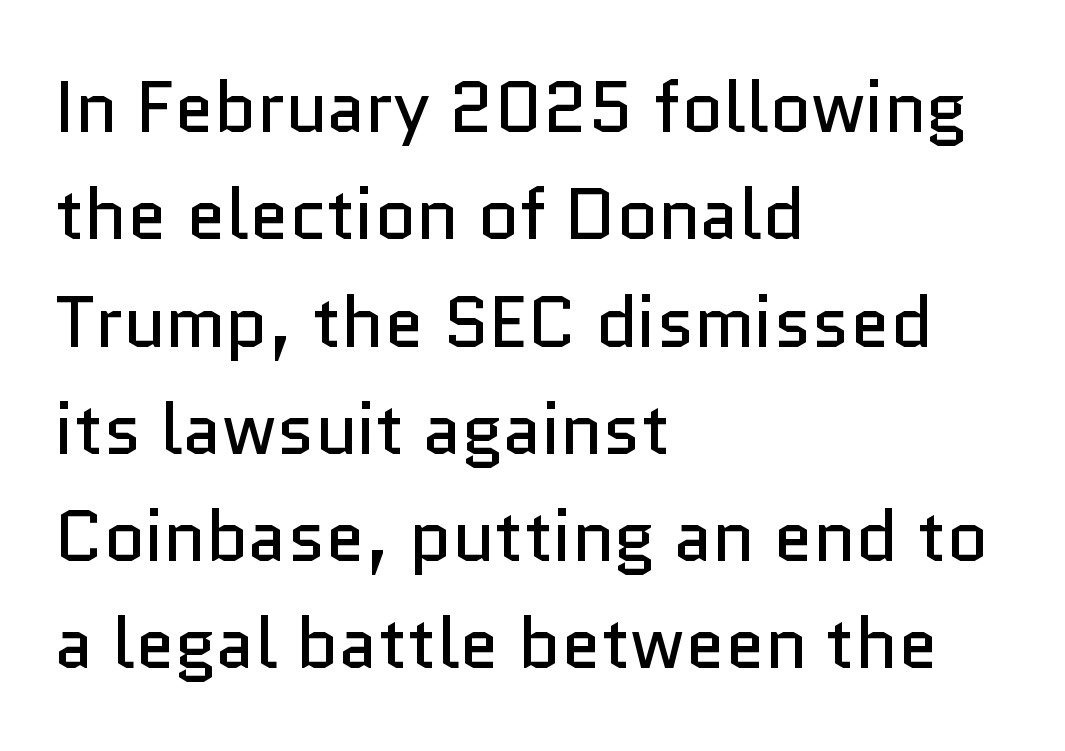
{"serif": "no", "italic": "no", "bold": "no", "weight": "regular", "width": "normal", "stroke_contrast": "low", "x_height": "medium", "monospaced": "no", "underline": "no", "align": "left", "line_spacing": "normal", "line_spacing_ratio": 1.49, "letter_spacing": "normal", "letter_spacing_em": 0.0, "glyph_px": 72}
